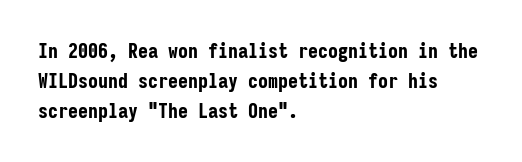
The image shows 20 px bold type, upright; set left-aligned, normal line spacing (1.5x), normal letter spacing, not underlined.
